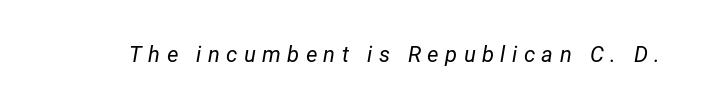
{"italic": "yes", "lean": "right", "slant_degrees": 12, "bold": "no", "underline": "no", "letter_spacing": "wide", "letter_spacing_em": 0.29, "glyph_px": 22}
